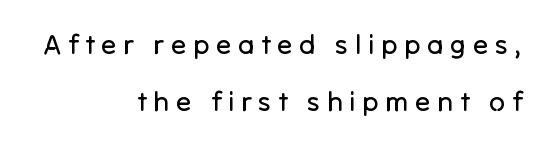
Q: Is the text bold? A: No.
Q: Is the text italic (slanted)? A: No, it is upright.
Q: Is the typeface a serif or a sans-serif typeface? A: Sans-serif.
Q: Is the text underlined? A: No.
Q: How is the paragraph aligned? A: Right-aligned.
Q: Is the spacing between letters normal or unusually wide? A: Unusually wide.
Q: Is the spacing between lines tight, normal or loose? A: Loose.
Q: Width (condensed, normal, or wide)? A: Normal.
Q: Stroke contrast? A: Low.
Q: x-height? A: Medium.
Q: Monospaced? A: No.
